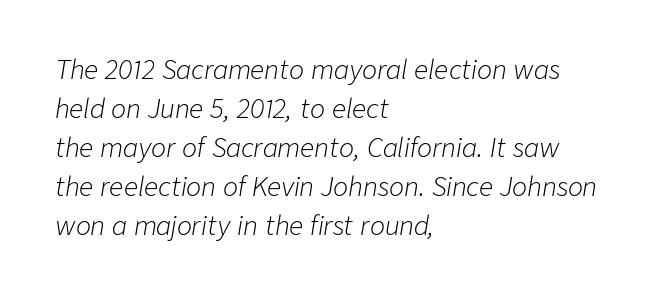
The image shows 25 px text type, italic (leaning right); set left-aligned, normal line spacing (1.56x), normal letter spacing, not underlined.
